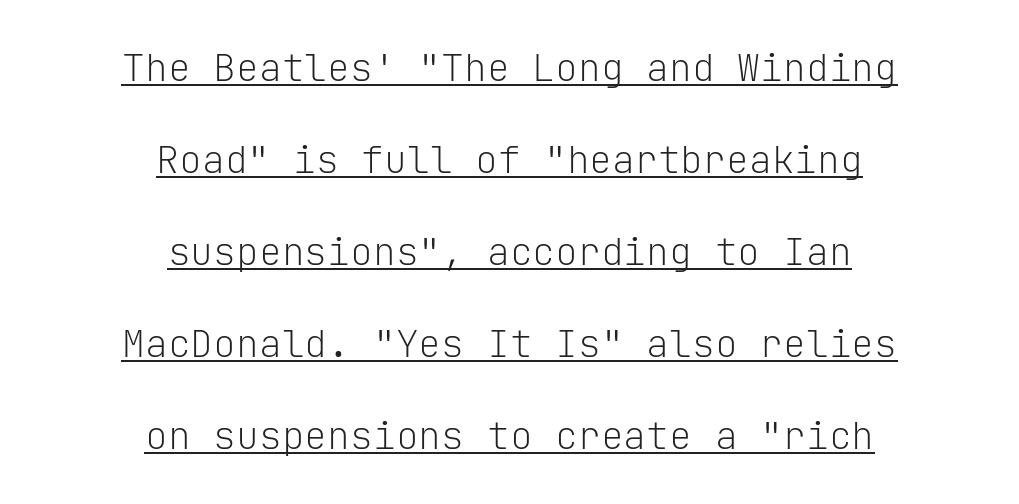
Q: Is the text bold? A: No.
Q: Is the text italic (slanted)? A: No, it is upright.
Q: Is the typeface a serif or a sans-serif typeface? A: Sans-serif.
Q: Is the text underlined? A: Yes.
Q: How is the paragraph aligned? A: Centered.
Q: Is the spacing between letters normal or unusually wide? A: Normal.
Q: Is the spacing between lines tight, normal or loose? A: Loose.
Q: Width (condensed, normal, or wide)? A: Normal.
Q: Stroke contrast? A: Low.
Q: x-height? A: Medium.
Q: Monospaced? A: Yes.
